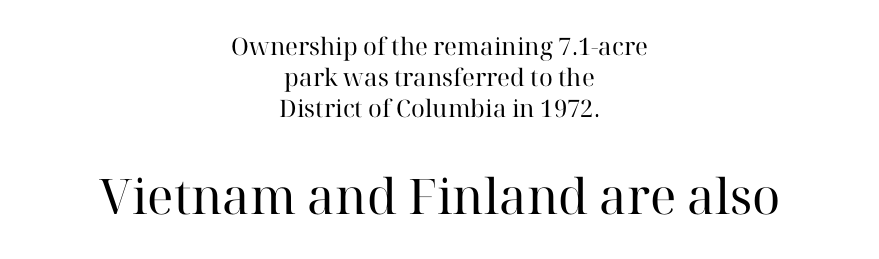
The image shows 49 px regular-weight serif type, upright; set centered, normal line spacing (1.29x), normal letter spacing, not underlined; the second (bottom) block is 2.04x larger; high stroke contrast and a medium x-height.
